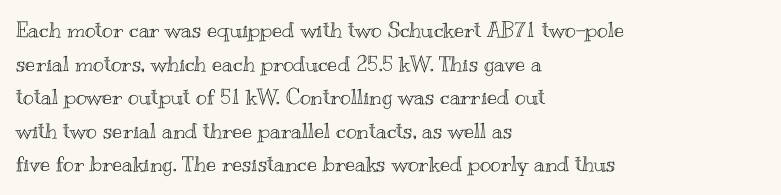
Q: Is the text italic (slanted)? A: No, it is upright.
Q: Is the text underlined? A: No.
Q: How is the paragraph aligned? A: Left-aligned.
Q: Is the spacing between letters normal or unusually wide? A: Normal.
Q: Is the spacing between lines tight, normal or loose? A: Normal.
